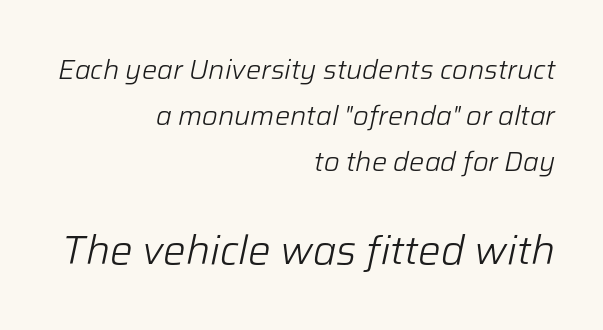
A typesetter would call this proportional, since set widths differ per character. Top chunk: small. Bottom chunk: large. Look at the tracking — it's just the regular setting, nothing added. On a weight scale, this lands at 450 or below. A clean baseline with only descenders dipping below it.
